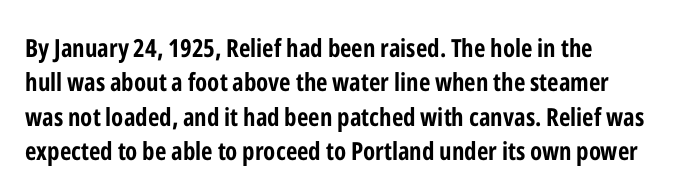
Q: Is the text bold? A: Yes.
Q: Is the text italic (slanted)? A: No, it is upright.
Q: Is the text underlined? A: No.
Q: Is the spacing between letters normal or unusually wide? A: Normal.
Q: Is the spacing between lines tight, normal or loose? A: Normal.
